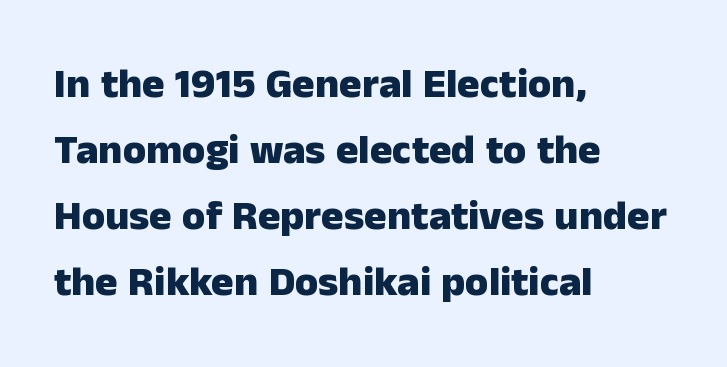
The sample has been set heavy, in full bold. The lettering stays uniformly vertical, giving the passage a roman look. Nope, no serifs anywhere on these letters. You could call the tracking neutral — neither tight nor loose. Each line starts at the same left margin while the right side varies. Is this a fixed-width face? No — the glyphs have proportional, varying widths.
